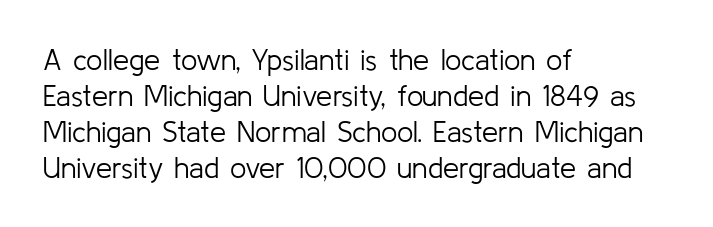
Q: Is the text bold? A: No.
Q: Is the text italic (slanted)? A: No, it is upright.
Q: Is the typeface a serif or a sans-serif typeface? A: Sans-serif.
Q: Is the text underlined? A: No.
Q: How is the paragraph aligned? A: Left-aligned.
Q: Is the spacing between letters normal or unusually wide? A: Normal.
Q: Width (condensed, normal, or wide)? A: Normal.
Q: Stroke contrast? A: Low.
Q: x-height? A: Medium.
Q: Monospaced? A: No.
